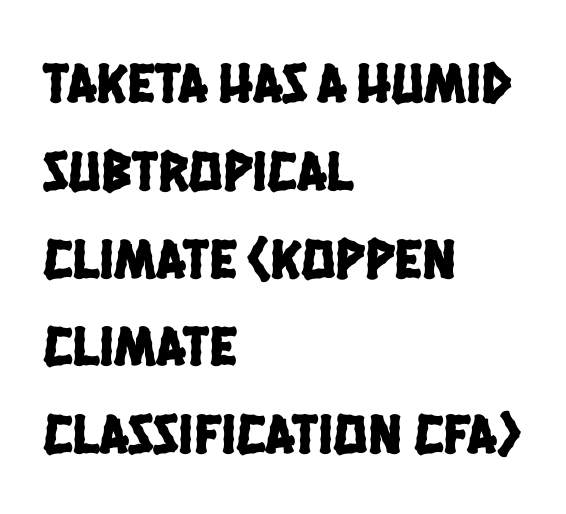
A typesetter would call this proportional, since set widths differ per character. Nothing unusual about the tracking: characters are spaced as the font intends. One glance says typical: line gaps are just what's usual. Each letter's strokes conclude bluntly, with no projecting serifs.
